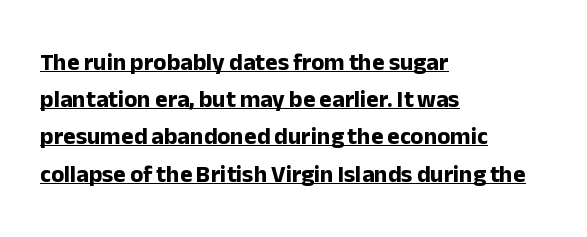
The image shows 24 px bold type, upright; set left-aligned, normal line spacing (1.55x), normal letter spacing, underlined.
